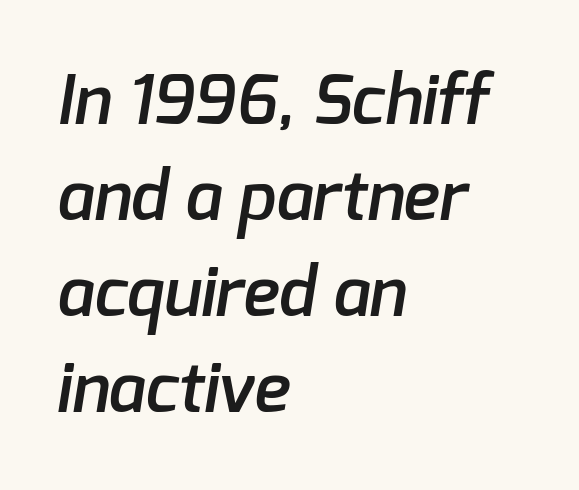
The image shows 68 px semibold sans-serif type; set left-aligned, normal line spacing (1.41x), normal letter spacing, not underlined; low stroke contrast and a medium x-height.
